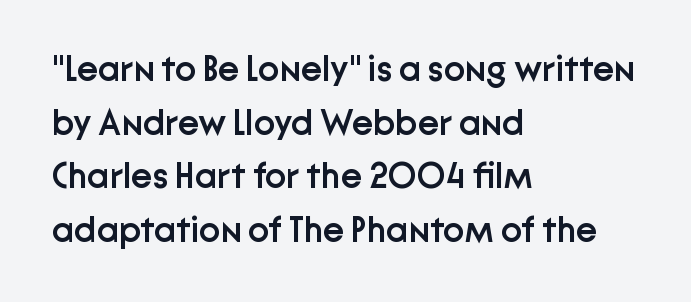
{"serif": "no", "italic": "no", "bold": "semi", "weight": "semibold", "width": "normal", "stroke_contrast": "low", "x_height": "medium", "monospaced": "no", "underline": "no", "align": "left", "line_spacing": "normal", "line_spacing_ratio": 1.49, "letter_spacing": "normal", "letter_spacing_em": 0.0, "glyph_px": 36}
